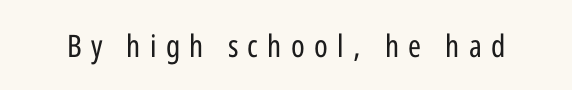
This sample has the flowing, uneven cadence of proportional lettering. I'd call this a sans setting — the letters go barefoot. The letters are spread apart with noticeably loose tracking. Honestly, there is no underline to notice here at all. Tall strokes in this sample are plumb rather than angled. Heft: none added — not bold.
